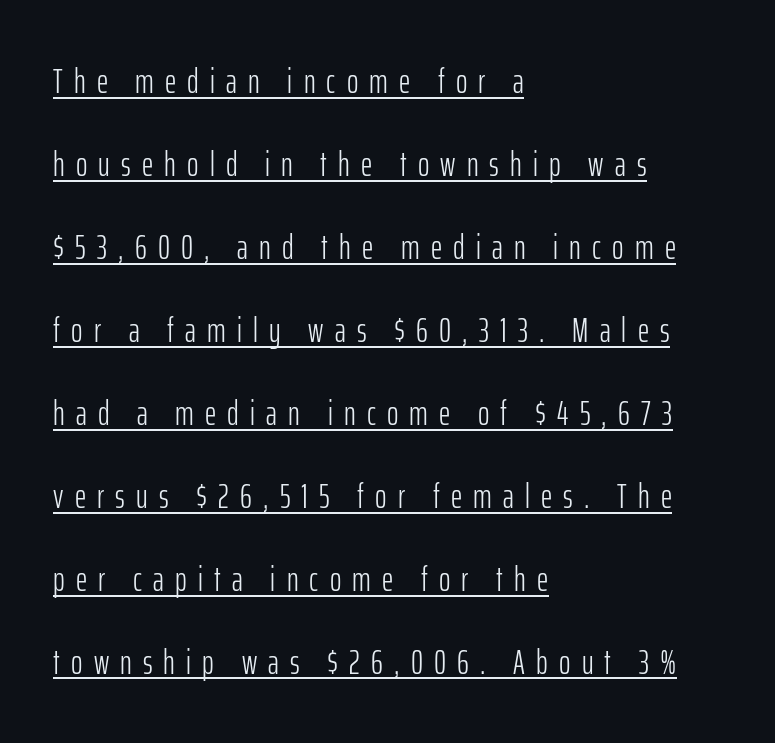
{"serif": "no", "italic": "no", "bold": "no", "weight": "light", "width": "condensed", "stroke_contrast": "low", "x_height": "medium", "monospaced": "no", "underline": "yes", "align": "left", "line_spacing": "loose", "line_spacing_ratio": 2.37, "letter_spacing": "wide", "letter_spacing_em": 0.32, "glyph_px": 35}
